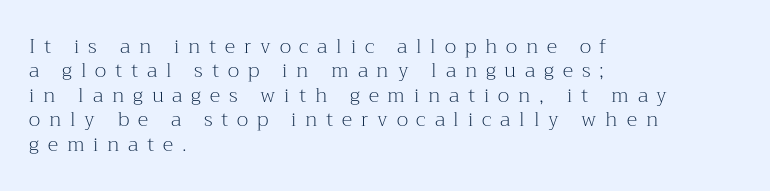
The image shows 20 px text type, upright; set left-aligned, line spacing 1.22x, unusually wide letter spacing (+0.44 em), not underlined.
